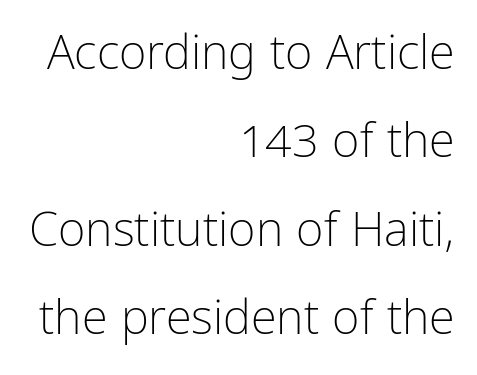
The passage shown is typeset with a sans-serif family. Designer's note — italics off, roman on. These lines are rendered in a variable-pitch font. Weight: in the light-to-regular range.
